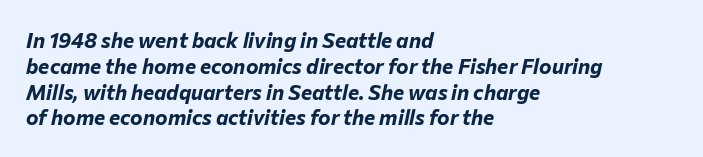
Q: Is the text bold? A: Yes.
Q: Is the text italic (slanted)? A: Yes, it leans right by about 12 degrees.
Q: Is the text underlined? A: No.
Q: How is the paragraph aligned? A: Left-aligned.
Q: Is the spacing between letters normal or unusually wide? A: Normal.
